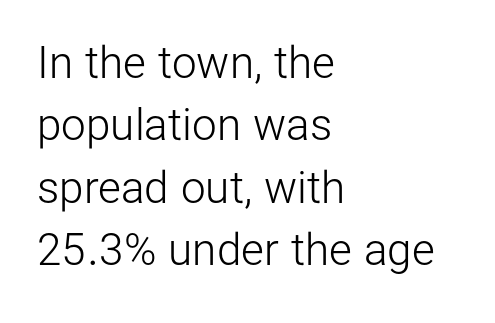
The image shows 44 px light sans-serif type, upright; set left-aligned, normal line spacing (1.42x), normal letter spacing, not underlined; low stroke contrast and a medium x-height.
